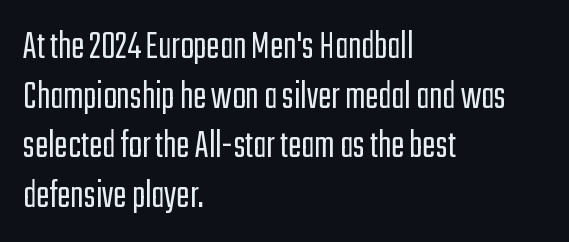
Q: Is the text bold? A: No.
Q: Is the text italic (slanted)? A: No, it is upright.
Q: Is the typeface a serif or a sans-serif typeface? A: Sans-serif.
Q: Is the text underlined? A: No.
Q: How is the paragraph aligned? A: Left-aligned.
Q: Is the spacing between letters normal or unusually wide? A: Normal.
Q: Width (condensed, normal, or wide)? A: Condensed.
Q: Stroke contrast? A: Low.
Q: x-height? A: Medium.
Q: Monospaced? A: No.
